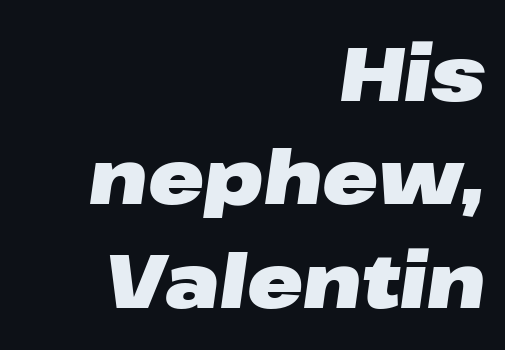
The image shows 75 px heavy, wide type, italic (leaning right); set right-aligned, normal line spacing (1.38x), normal letter spacing, not underlined; low stroke contrast and a medium x-height.
